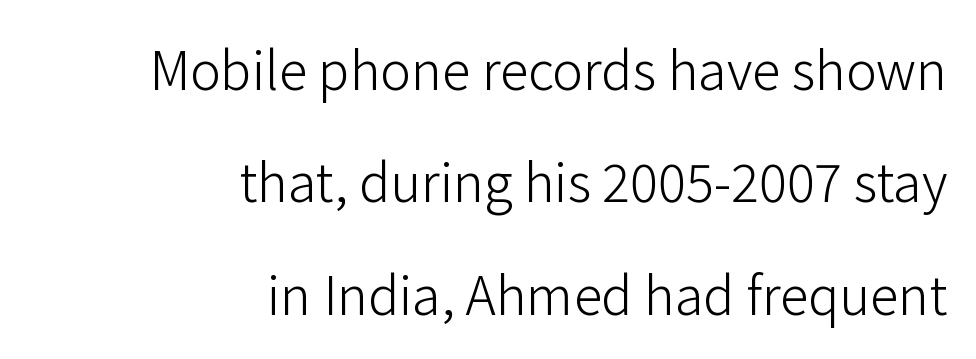
The image shows 52 px light sans-serif type, upright; set right-aligned, loose line spacing (2.16x), normal letter spacing, not underlined; low stroke contrast and a medium x-height.
